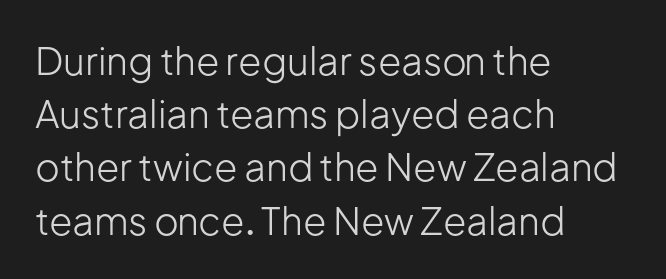
Q: Is the text bold? A: No.
Q: Is the text italic (slanted)? A: No, it is upright.
Q: Is the typeface a serif or a sans-serif typeface? A: Sans-serif.
Q: Is the text underlined? A: No.
Q: How is the paragraph aligned? A: Left-aligned.
Q: Is the spacing between letters normal or unusually wide? A: Normal.
Q: Is the spacing between lines tight, normal or loose? A: Normal.
Q: Width (condensed, normal, or wide)? A: Normal.
Q: Stroke contrast? A: Low.
Q: x-height? A: Medium.
Q: Monospaced? A: No.
